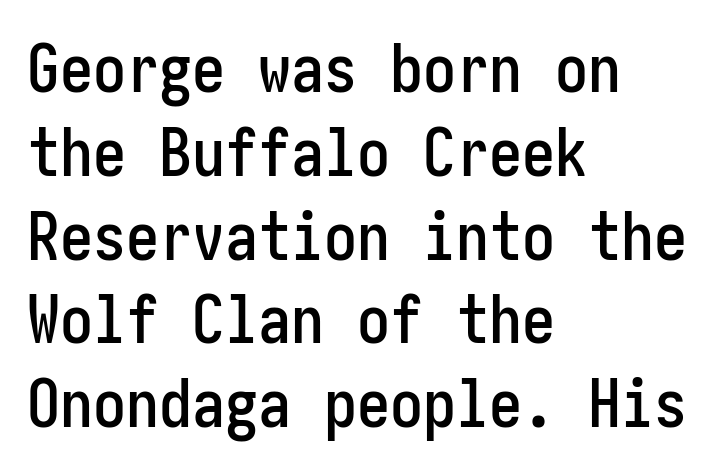
{"serif": "no", "italic": "no", "width": "condensed", "stroke_contrast": "low", "x_height": "medium", "underline": "no", "align": "left", "line_spacing": "normal", "line_spacing_ratio": 1.27, "letter_spacing": "normal", "letter_spacing_em": 0.0, "glyph_px": 66}
